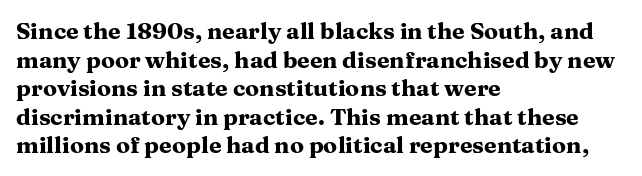
Q: Is the text bold? A: Yes.
Q: Is the text italic (slanted)? A: No, it is upright.
Q: Is the text underlined? A: No.
Q: How is the paragraph aligned? A: Left-aligned.
Q: Is the spacing between letters normal or unusually wide? A: Normal.
